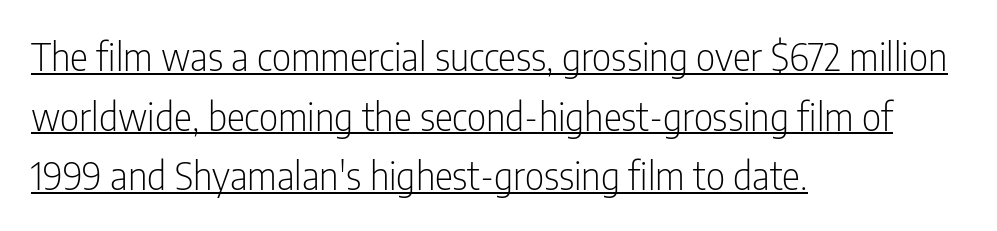
{"serif": "no", "italic": "no", "bold": "no", "weight": "light", "width": "condensed", "stroke_contrast": "low", "x_height": "medium", "monospaced": "no", "underline": "yes", "align": "left", "line_spacing": "normal", "line_spacing_ratio": 1.57, "letter_spacing": "normal", "letter_spacing_em": 0.0, "glyph_px": 38}
